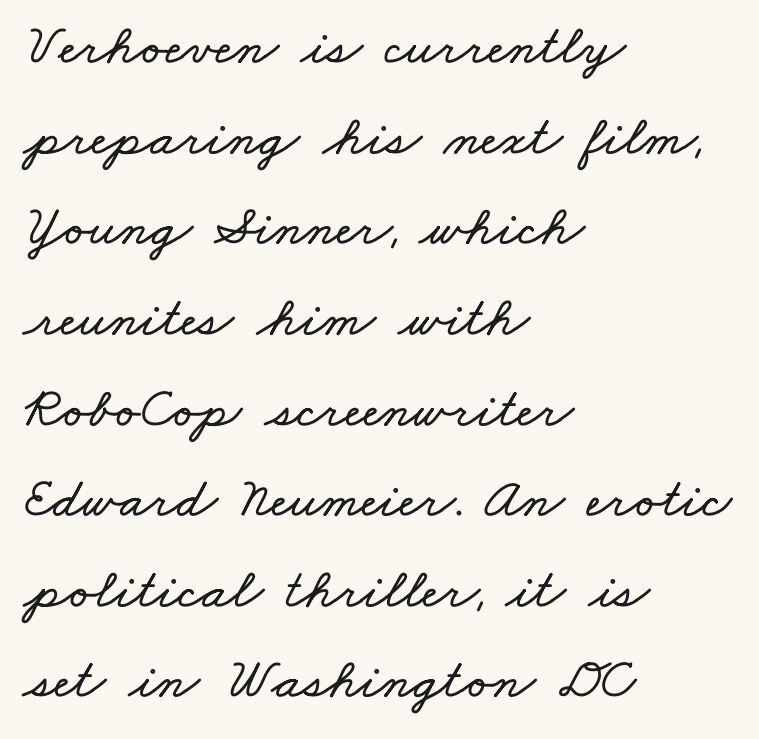
{"width": "wide", "stroke_contrast": "low", "x_height": "small", "monospaced": "no", "underline": "no", "align": "left", "line_spacing": "normal", "line_spacing_ratio": 1.59, "letter_spacing": "normal", "letter_spacing_em": 0.0, "glyph_px": 57}
